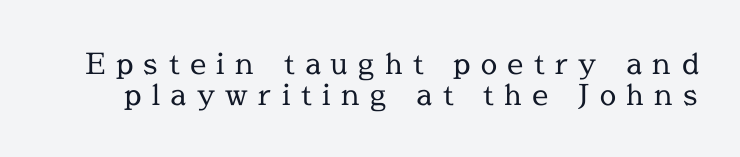
Q: Is the text bold? A: No.
Q: Is the text italic (slanted)? A: No, it is upright.
Q: Is the typeface a serif or a sans-serif typeface? A: Serif.
Q: Is the text underlined? A: No.
Q: Is the spacing between letters normal or unusually wide? A: Unusually wide.
Q: Is the spacing between lines tight, normal or loose? A: Tight.
Q: Width (condensed, normal, or wide)? A: Normal.
Q: x-height? A: Medium.
Q: Monospaced? A: No.
